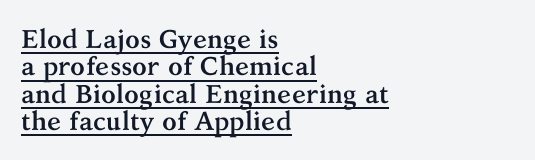
Q: Is the text bold? A: Yes.
Q: Is the text italic (slanted)? A: No, it is upright.
Q: Is the text underlined? A: Yes.
Q: How is the paragraph aligned? A: Left-aligned.
Q: Is the spacing between letters normal or unusually wide? A: Normal.
Q: Is the spacing between lines tight, normal or loose? A: Tight.
